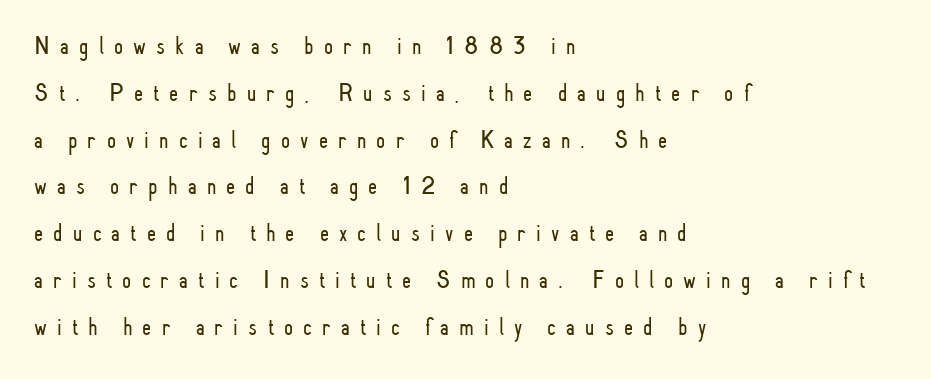
The image shows 26 px text type, upright; set left-aligned, line spacing 1.8x, unusually wide letter spacing (+0.39 em), not underlined.
